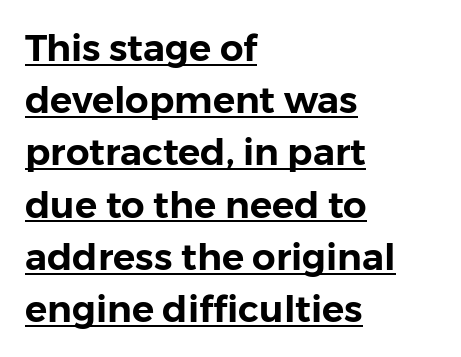
Underlining? Definitely there. Does the copy run flush right? No — it runs flush left. Here the designer chose a conventional face with non-uniform glyph widths. The letters carry no serifs — their stems end cleanly without finishing strokes.
